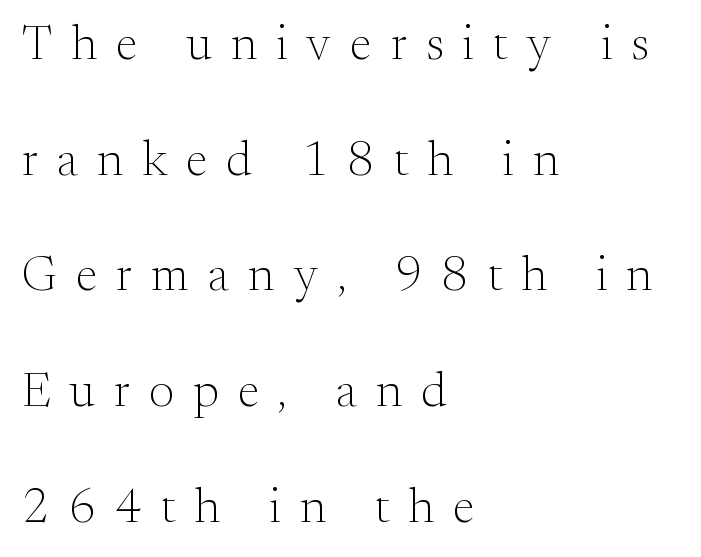
Q: Is the text bold? A: No.
Q: Is the text italic (slanted)? A: No, it is upright.
Q: Is the typeface a serif or a sans-serif typeface? A: Serif.
Q: Is the text underlined? A: No.
Q: How is the paragraph aligned? A: Left-aligned.
Q: Is the spacing between letters normal or unusually wide? A: Unusually wide.
Q: Is the spacing between lines tight, normal or loose? A: Loose.
Q: Width (condensed, normal, or wide)? A: Normal.
Q: Stroke contrast? A: Medium.
Q: x-height? A: Small.
Q: Monospaced? A: No.
